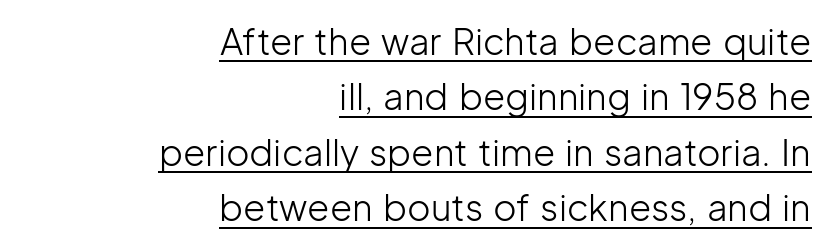
The image shows 36 px light sans-serif type, upright; set right-aligned, normal line spacing (1.54x), normal letter spacing, underlined; low stroke contrast and a medium x-height.
